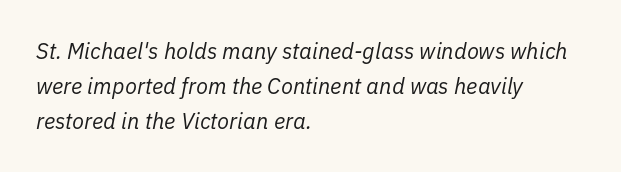
Q: Is the text bold? A: No.
Q: Is the text italic (slanted)? A: Yes, it leans right by about 11 degrees.
Q: Is the text underlined? A: No.
Q: How is the paragraph aligned? A: Left-aligned.
Q: Is the spacing between letters normal or unusually wide? A: Normal.
Q: Is the spacing between lines tight, normal or loose? A: Normal.
